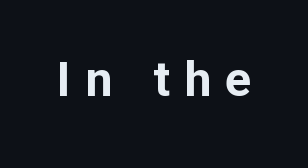
{"serif": "no", "italic": "no", "bold": "yes", "weight": "bold", "width": "normal", "stroke_contrast": "low", "x_height": "medium", "monospaced": "no", "underline": "no", "letter_spacing": "wide", "letter_spacing_em": 0.29, "glyph_px": 49}
